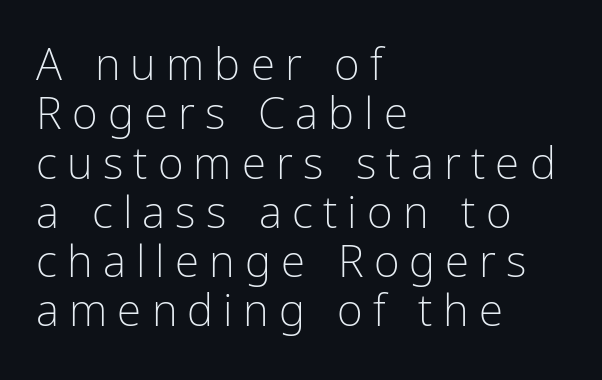
The image shows 44 px light, condensed sans-serif type, upright; set left-aligned, tight line spacing (1.12x), unusually wide letter spacing (+0.23 em), not underlined; low stroke contrast and a medium x-height.
